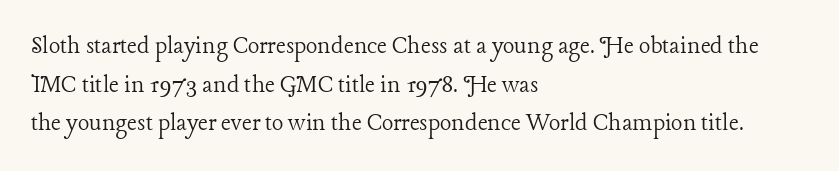
{"italic": "no", "bold": "no", "underline": "no", "align": "left", "line_spacing": "normal", "line_spacing_ratio": 1.43, "letter_spacing": "normal", "letter_spacing_em": 0.0, "glyph_px": 27}
